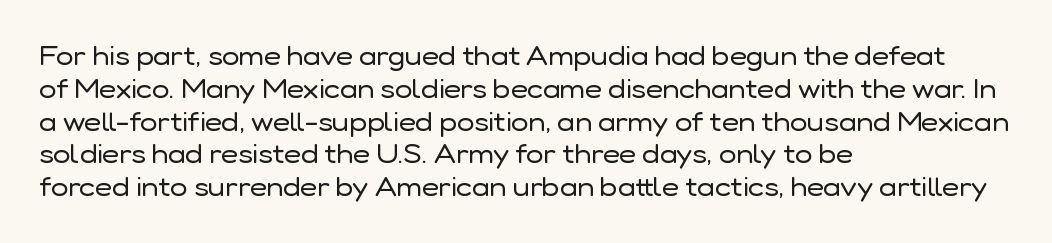
{"italic": "no", "bold": "no", "underline": "no", "align": "left", "line_spacing": "normal", "line_spacing_ratio": 1.26, "letter_spacing": "normal", "letter_spacing_em": 0.0, "glyph_px": 26}
